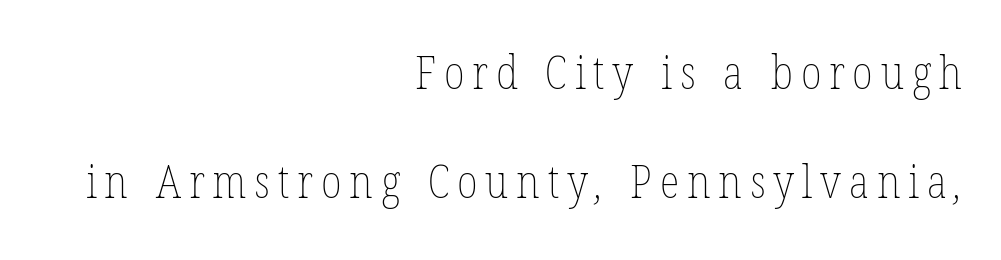
{"bold": "no", "weight": "thin", "width": "condensed", "stroke_contrast": "low", "x_height": "medium", "monospaced": "no", "underline": "no", "align": "right", "line_spacing": "loose", "line_spacing_ratio": 2.36, "glyph_px": 46}
